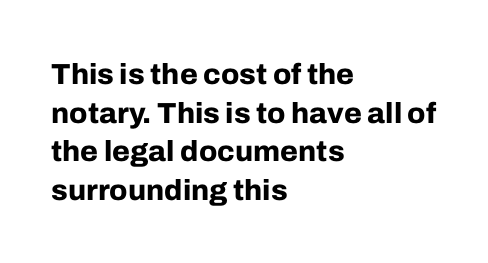
Words appear dense and cohesive because spacing is normal. Vertical strokes here are truly vertical. This is heavy type, rendered in bold. Proportional: the letters do not fall into vertical columns. The type family on display is of the sans-serif kind.
